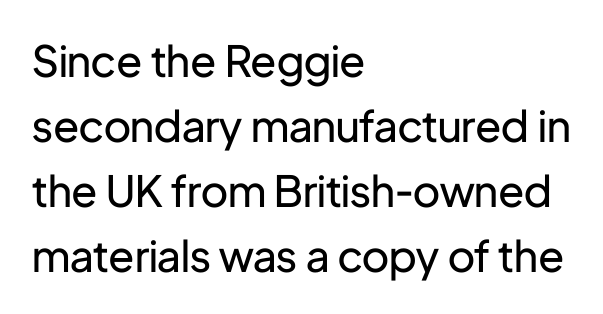
The image shows 43 px regular-weight sans-serif type, upright; set left-aligned, normal line spacing (1.51x), normal letter spacing, not underlined; low stroke contrast and a medium x-height.
